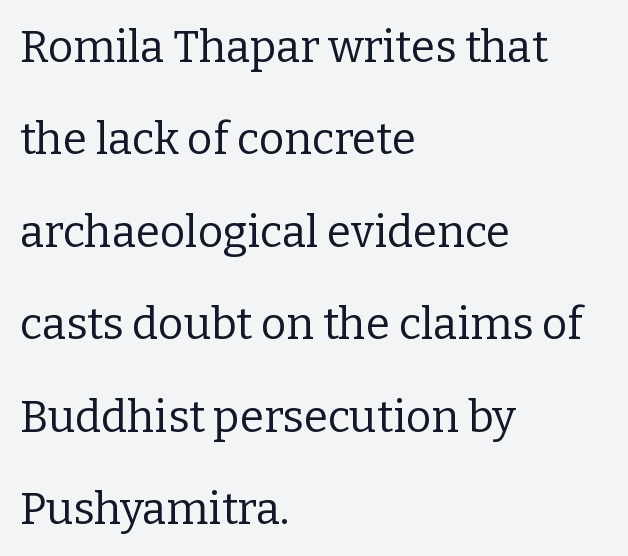
{"serif": "yes", "italic": "no", "bold": "no", "weight": "regular", "width": "normal", "stroke_contrast": "low", "x_height": "medium", "monospaced": "no", "underline": "no", "align": "left", "line_spacing": "loose", "line_spacing_ratio": 2.1, "letter_spacing": "normal", "letter_spacing_em": 0.0, "glyph_px": 44}
